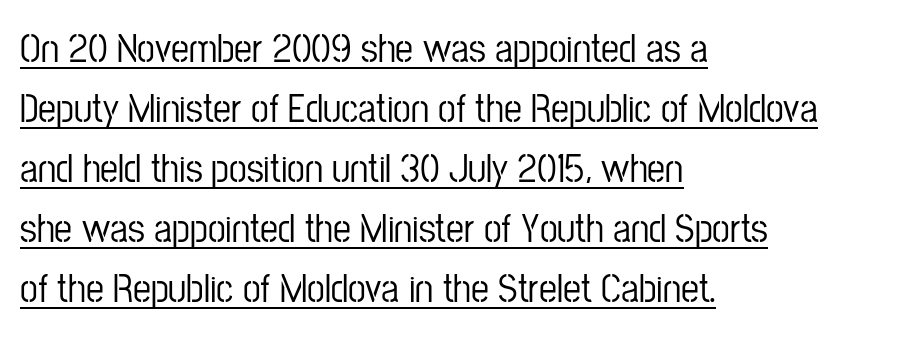
The rendering uses a moderate line-height, typical for paragraphs. Rendered with straight, roman letterforms. The letters advance in unequal steps, a hallmark of proportional type. Grotesque or geometric, the face here clearly has no serifs. Between one letter and the next there's only the usual sliver of space.
